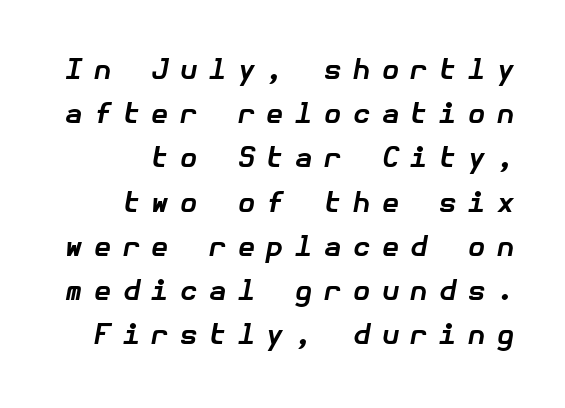
Q: Is the text bold? A: Yes.
Q: Is the text italic (slanted)? A: Yes, it leans right by about 10 degrees.
Q: Is the text underlined? A: No.
Q: How is the paragraph aligned? A: Right-aligned.
Q: Is the spacing between letters normal or unusually wide? A: Unusually wide.
Q: Is the spacing between lines tight, normal or loose? A: Normal.
Q: Width (condensed, normal, or wide)? A: Normal.
Q: Stroke contrast? A: Low.
Q: x-height? A: Medium.
